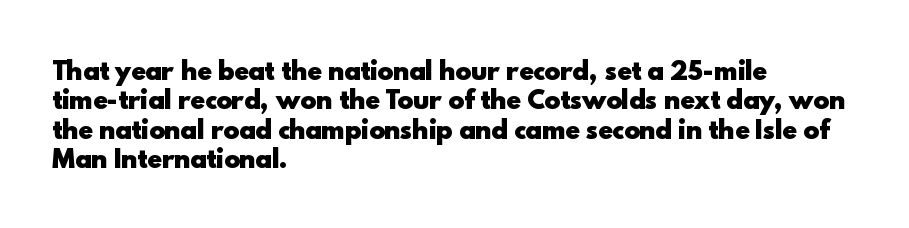
Check the space under the baseline: it is left empty. Words appear dense and cohesive because spacing is normal. Summary of weight: heavy, a full bold. Caption: multi-line text, flush left, ragged right.
